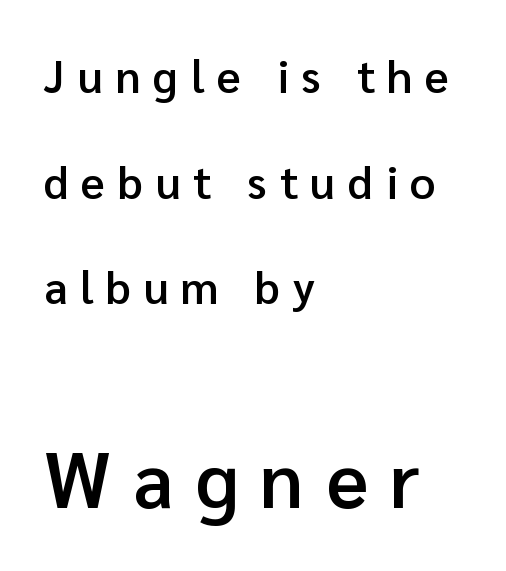
Think of a printed novel: that variable character pitch is what you see here. Compared with an ordinary text face, these strokes are moderately heavier — a semibold. Vertically, the passage feels expansive, rows floating well apart. Each line starts at the same left margin while the right side varies. The letters stand upright; this is a roman face. This rendering widens character spacing well past its baseline value.
